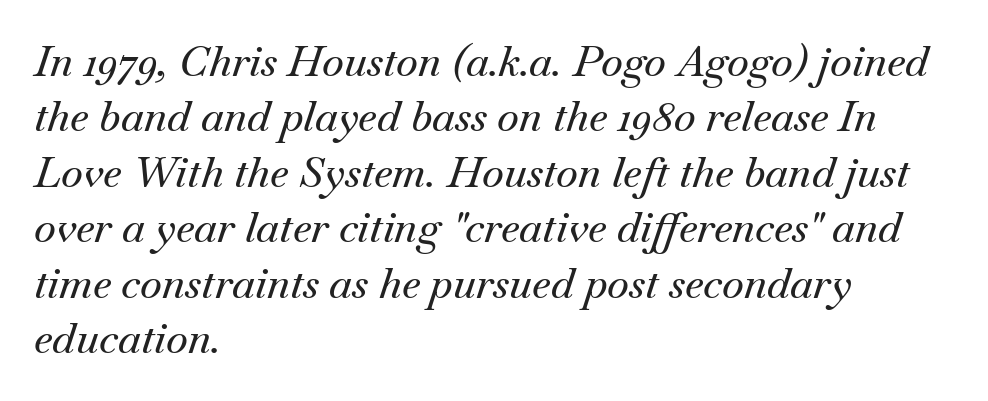
{"serif": "yes", "italic": "yes", "lean": "right", "slant_degrees": 18, "width": "normal", "stroke_contrast": "medium", "x_height": "small", "monospaced": "no", "underline": "no", "align": "left", "line_spacing": "normal", "line_spacing_ratio": 1.32, "letter_spacing": "normal", "letter_spacing_em": 0.0, "glyph_px": 42}
